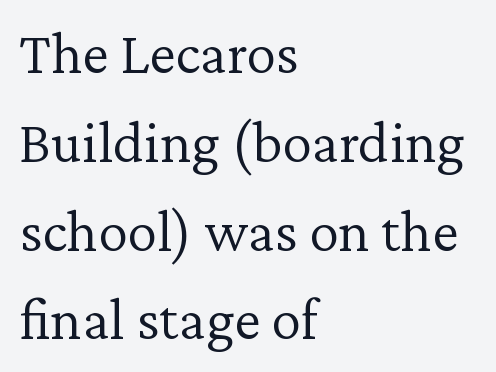
The letters advance in unequal steps, a hallmark of proportional type. No heavy texture on the line: the type isn't bold. To sum up the face: it has serifs. Check under the words: just untouched page.
